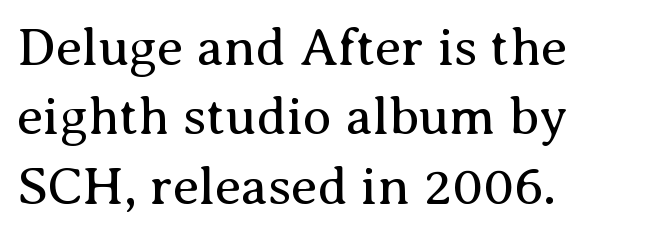
Looks like regular typesetting: each glyph gets only the width it needs. Stroke thickness stays within the range of a standard reading face or lighter. A serif font was chosen for this passage. This is the regular roman posture of the typeface.
